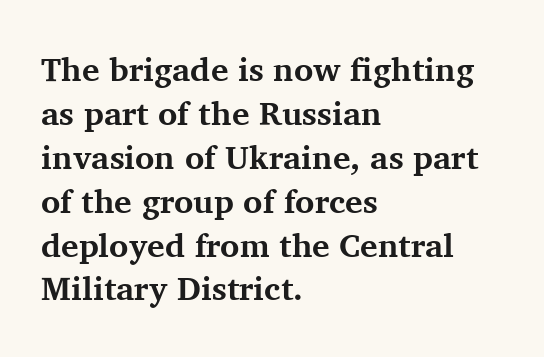
The image shows 33 px bold serif type, upright; set left-aligned, normal line spacing (1.33x), normal letter spacing, not underlined; medium stroke contrast and a medium x-height.
